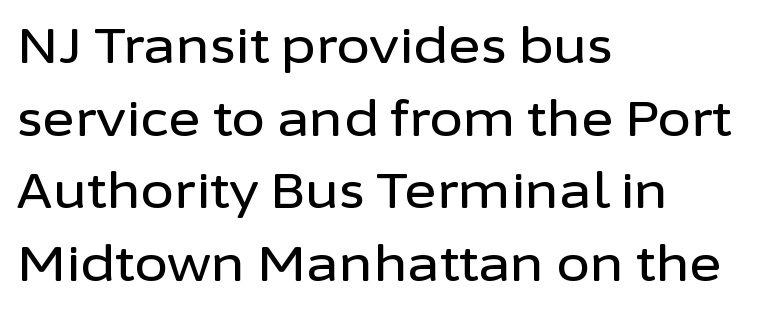
The image shows 49 px sans-serif type, upright; set left-aligned, normal line spacing (1.48x), normal letter spacing, not underlined; low stroke contrast and a medium x-height.
